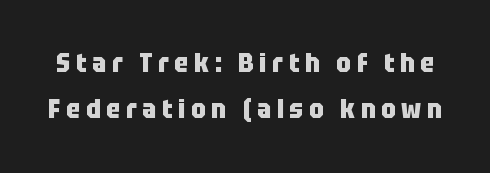
The image shows 26 px bold type, upright; set line spacing 1.77x, unusually wide letter spacing (+0.22 em), not underlined.
